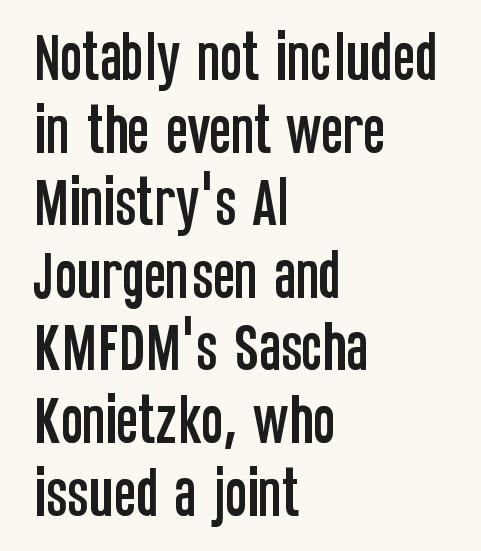
{"serif": "no", "italic": "no", "width": "condensed", "stroke_contrast": "low", "x_height": "large", "monospaced": "no", "underline": "no", "align": "left", "line_spacing": "normal", "line_spacing_ratio": 1.37, "letter_spacing": "normal", "letter_spacing_em": 0.0, "glyph_px": 53}
